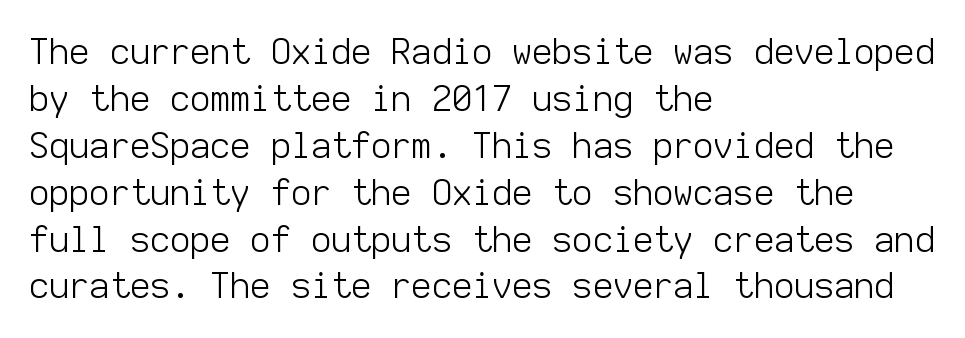
{"serif": "no", "italic": "no", "bold": "no", "weight": "light", "width": "normal", "stroke_contrast": "low", "x_height": "medium", "monospaced": "yes", "underline": "no", "align": "left", "line_spacing": "normal", "line_spacing_ratio": 1.34, "letter_spacing": "normal", "letter_spacing_em": 0.0, "glyph_px": 35}
